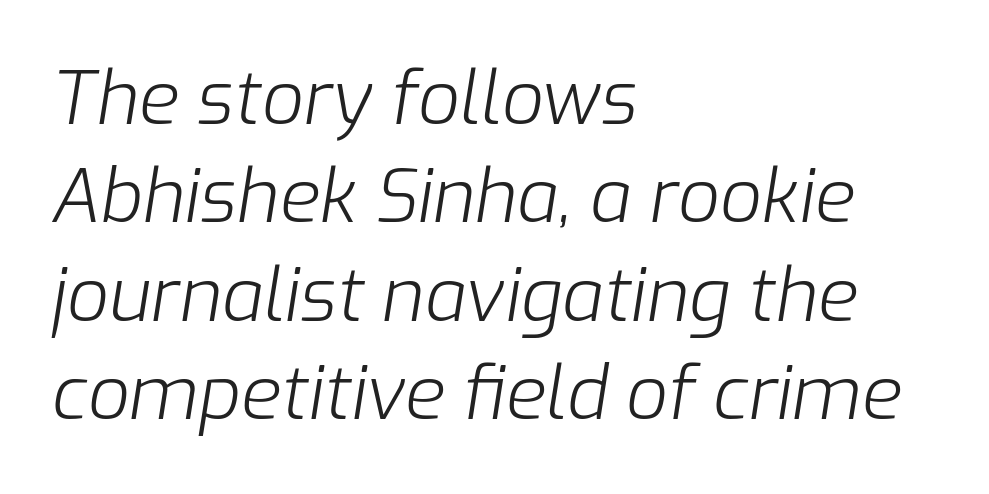
Is the stroke heavy? The answer is a plain regular-or-lighter. The space between consecutive lines is moderate. Here the designer chose a conventional face with non-uniform glyph widths. Check the space under the baseline: it is left empty. Characters are canted at an angle relative to the baseline's perpendicular. One-word summary of the alignment: left.
